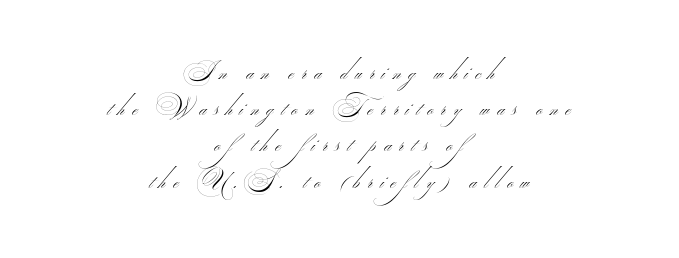
Q: Is the text bold? A: No.
Q: Is the text underlined? A: No.
Q: How is the paragraph aligned? A: Centered.
Q: Is the spacing between letters normal or unusually wide? A: Unusually wide.
Q: Is the spacing between lines tight, normal or loose? A: Normal.
